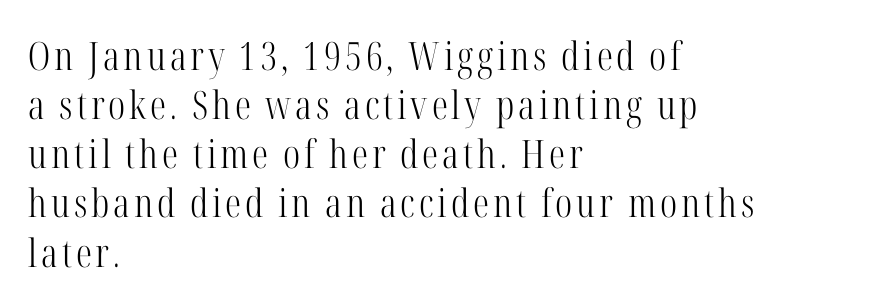
Horizontally, the lines are justified to the leading edge only. Rule under the text: the space is simply empty. Is there much room between lines? A standard amount, neither cramped nor airy. Weight: not bold — regular or lighter. It's the straight-up-and-down kind of type. Is this a fixed-width face? No — the glyphs have proportional, varying widths.
